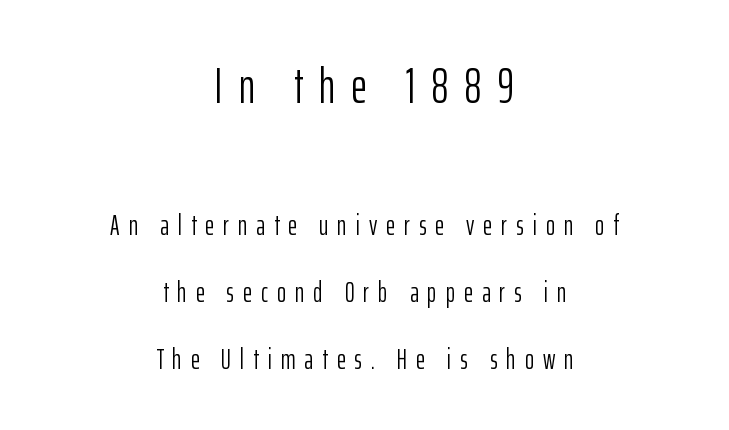
{"serif": "no", "italic": "no", "bold": "no", "weight": "light", "width": "condensed", "stroke_contrast": "low", "x_height": "medium", "monospaced": "no", "underline": "no", "align": "center", "line_spacing": "loose", "line_spacing_ratio": 2.39, "letter_spacing": "wide", "letter_spacing_em": 0.32, "larger_block": "first", "size_ratio": 1.75, "glyph_px": 49}
